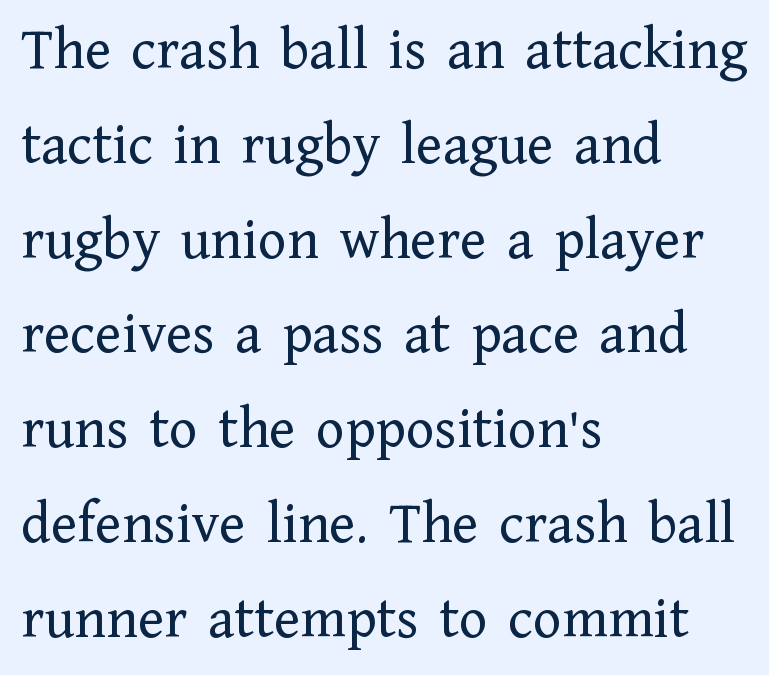
Q: Is the text bold? A: No.
Q: Is the text italic (slanted)? A: No, it is upright.
Q: Is the typeface a serif or a sans-serif typeface? A: Serif.
Q: Is the text underlined? A: No.
Q: How is the paragraph aligned? A: Left-aligned.
Q: Is the spacing between letters normal or unusually wide? A: Normal.
Q: Is the spacing between lines tight, normal or loose? A: Normal.
Q: Width (condensed, normal, or wide)? A: Normal.
Q: Stroke contrast? A: Low.
Q: x-height? A: Medium.
Q: Monospaced? A: No.
